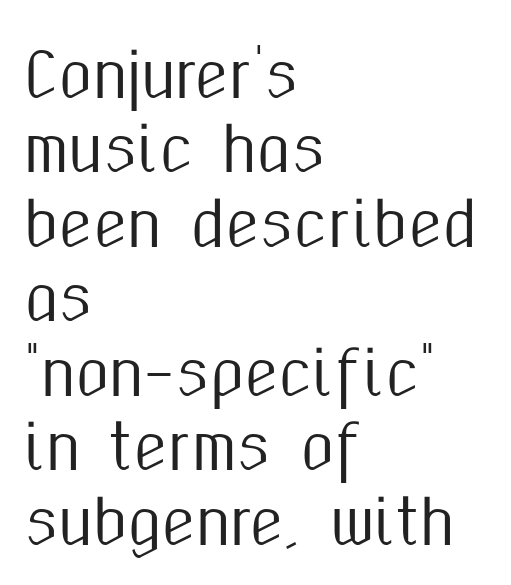
The image shows 61 px condensed sans-serif type, upright; set left-aligned, line spacing 1.22x, normal letter spacing, not underlined; medium stroke contrast and a medium x-height.
